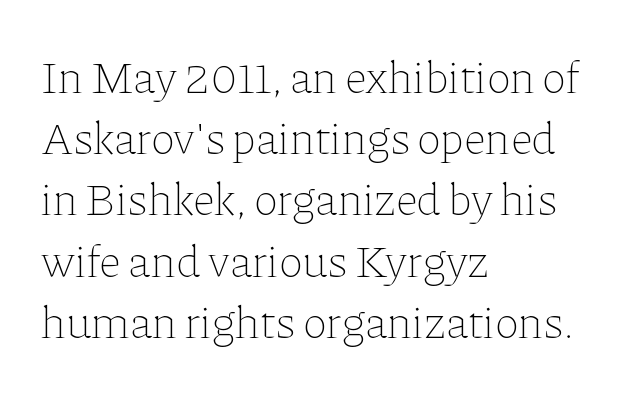
Q: Is the text bold? A: No.
Q: Is the text italic (slanted)? A: No, it is upright.
Q: Is the text underlined? A: No.
Q: How is the paragraph aligned? A: Left-aligned.
Q: Is the spacing between letters normal or unusually wide? A: Normal.
Q: Is the spacing between lines tight, normal or loose? A: Normal.
Q: Width (condensed, normal, or wide)? A: Normal.
Q: Stroke contrast? A: Low.
Q: x-height? A: Medium.
Q: Monospaced? A: No.
